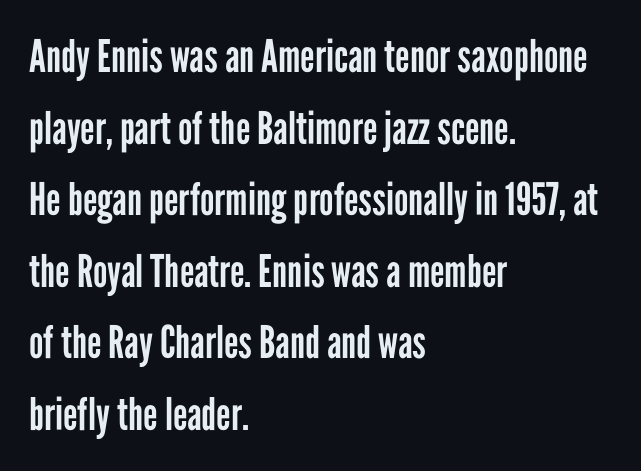
Q: Is the text bold? A: No.
Q: Is the text italic (slanted)? A: No, it is upright.
Q: Is the typeface a serif or a sans-serif typeface? A: Sans-serif.
Q: Is the text underlined? A: No.
Q: How is the paragraph aligned? A: Left-aligned.
Q: Is the spacing between letters normal or unusually wide? A: Normal.
Q: Is the spacing between lines tight, normal or loose? A: Normal.
Q: Width (condensed, normal, or wide)? A: Condensed.
Q: Stroke contrast? A: Low.
Q: x-height? A: Medium.
Q: Monospaced? A: No.
